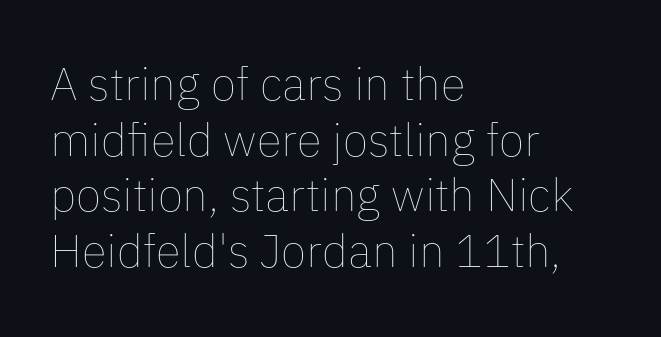
The passage shown is typed in a proportional face where columns would drift. The specimen omits any rule beneath the text block's lines. Look at the tracking — it's just the regular setting, nothing added. These lines are set flush left with a ragged right edge.
